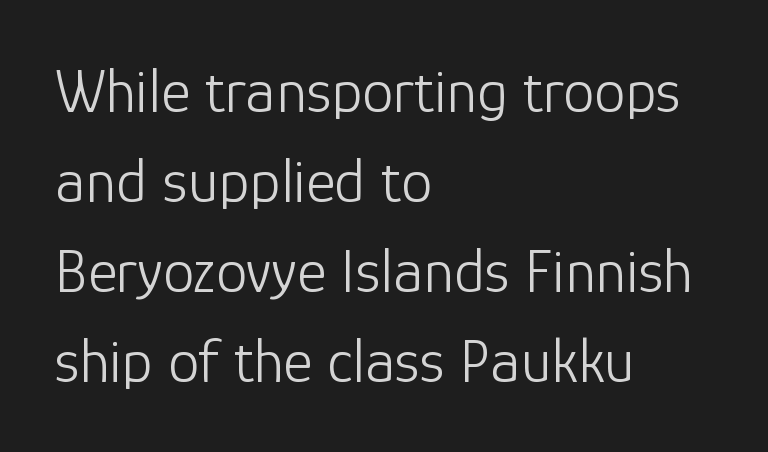
Q: Is the text bold? A: No.
Q: Is the text italic (slanted)? A: No, it is upright.
Q: Is the typeface a serif or a sans-serif typeface? A: Sans-serif.
Q: Is the text underlined? A: No.
Q: How is the paragraph aligned? A: Left-aligned.
Q: Is the spacing between letters normal or unusually wide? A: Normal.
Q: Is the spacing between lines tight, normal or loose? A: Normal.
Q: Width (condensed, normal, or wide)? A: Normal.
Q: Stroke contrast? A: Low.
Q: x-height? A: Medium.
Q: Monospaced? A: No.
